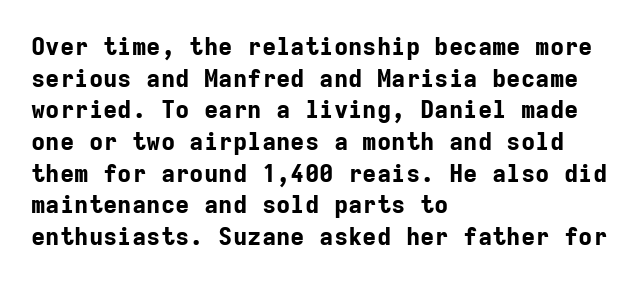
The image shows 24 px bold type, upright; set left-aligned, normal line spacing (1.32x), normal letter spacing, not underlined.
